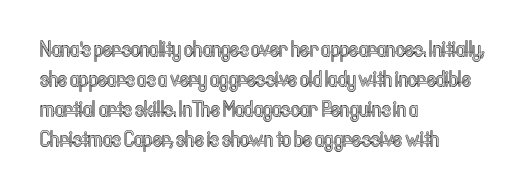
Q: Is the text italic (slanted)? A: No, it is upright.
Q: Is the text underlined? A: No.
Q: How is the paragraph aligned? A: Left-aligned.
Q: Is the spacing between letters normal or unusually wide? A: Normal.
Q: Is the spacing between lines tight, normal or loose? A: Normal.
